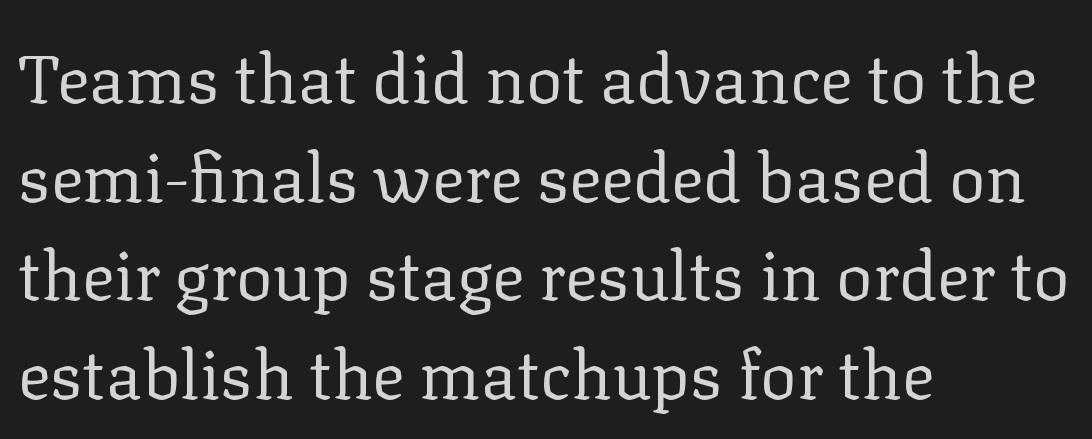
Q: Is the text bold? A: No.
Q: Is the text italic (slanted)? A: No, it is upright.
Q: Is the typeface a serif or a sans-serif typeface? A: Serif.
Q: Is the text underlined? A: No.
Q: How is the paragraph aligned? A: Left-aligned.
Q: Is the spacing between letters normal or unusually wide? A: Normal.
Q: Is the spacing between lines tight, normal or loose? A: Normal.
Q: Width (condensed, normal, or wide)? A: Normal.
Q: Stroke contrast? A: Low.
Q: x-height? A: Medium.
Q: Monospaced? A: No.
